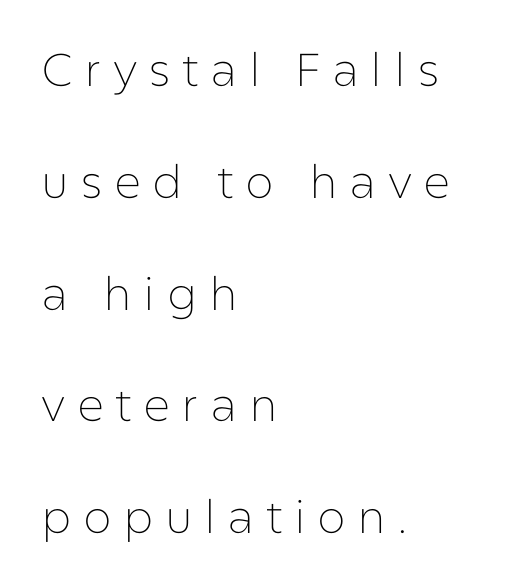
The image shows 46 px thin sans-serif type, upright; set left-aligned, loose line spacing (2.43x), unusually wide letter spacing (+0.25 em), not underlined; low stroke contrast and a medium x-height.
